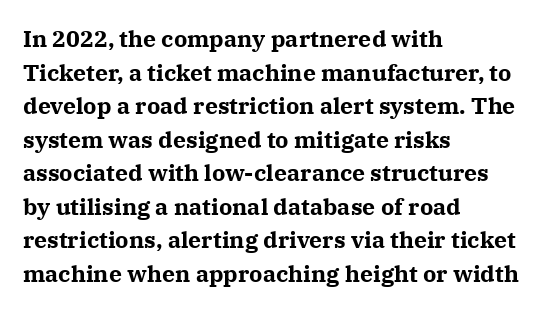
{"italic": "no", "bold": "yes", "underline": "no", "align": "left", "line_spacing": "normal", "line_spacing_ratio": 1.46, "letter_spacing": "normal", "letter_spacing_em": 0.0, "glyph_px": 23}
